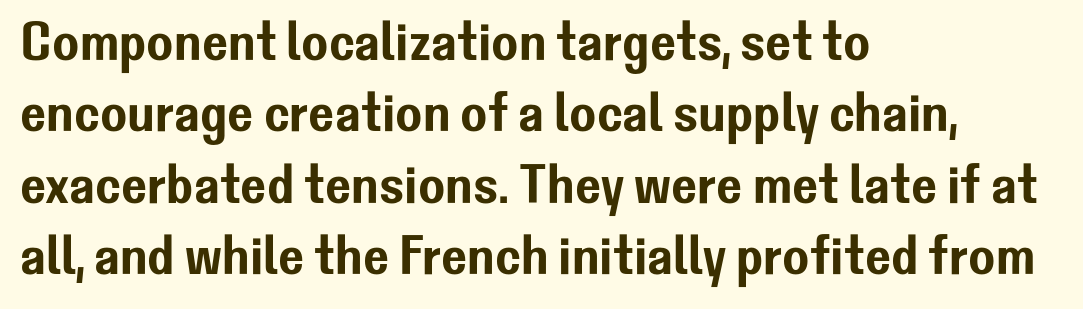
Q: Is the text italic (slanted)? A: No, it is upright.
Q: Is the typeface a serif or a sans-serif typeface? A: Sans-serif.
Q: Is the text underlined? A: No.
Q: How is the paragraph aligned? A: Left-aligned.
Q: Is the spacing between letters normal or unusually wide? A: Normal.
Q: Is the spacing between lines tight, normal or loose? A: Normal.
Q: Width (condensed, normal, or wide)? A: Normal.
Q: Stroke contrast? A: Low.
Q: x-height? A: Medium.
Q: Monospaced? A: No.
